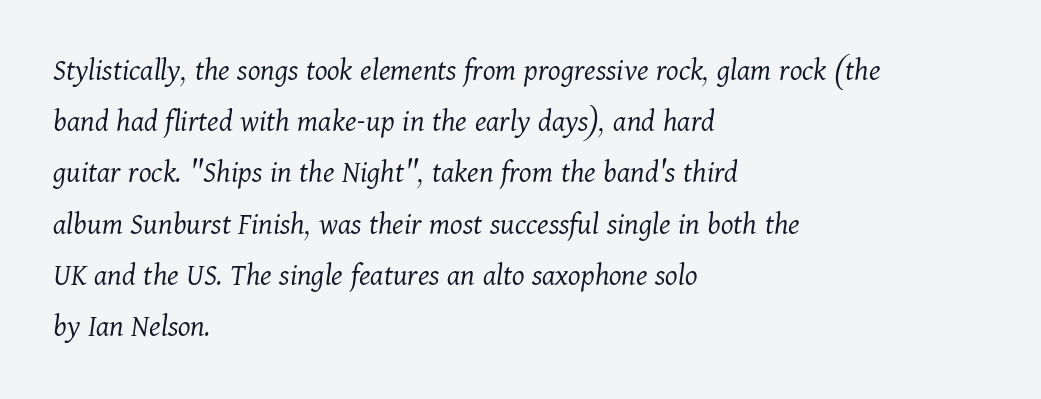
The image shows 32 px light serif type, italic (leaning right); set left-aligned, normal line spacing (1.6x), normal letter spacing, not underlined; medium stroke contrast and a medium x-height.
